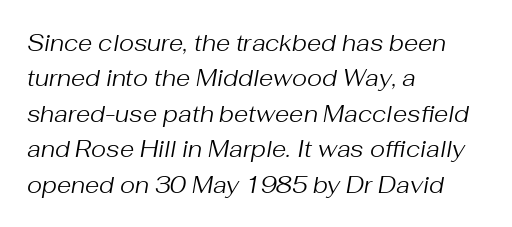
The image shows 23 px text type, italic (leaning right); set left-aligned, normal line spacing (1.54x), normal letter spacing, not underlined.
